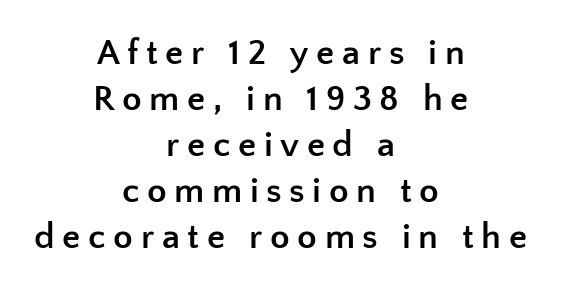
{"serif": "no", "italic": "no", "bold": "yes", "weight": "semibold", "width": "normal", "stroke_contrast": "low", "x_height": "medium", "monospaced": "no", "underline": "no", "align": "center", "line_spacing": "normal", "line_spacing_ratio": 1.28, "letter_spacing": "wide", "letter_spacing_em": 0.21, "glyph_px": 36}
